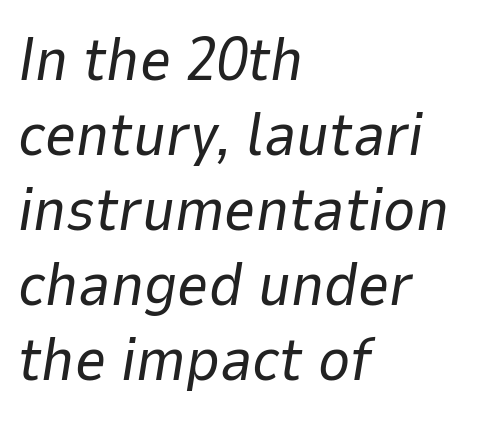
Notice how the stems are inclined rather than vertical — that's the hallmark of italics. The paragraph shown leans on its left margin. Default kerning and tracking; the words read as compact shapes. The characters are drawn with everyday or finer stroke widths. The gap between lines stays unmarked. Here the designer chose a conventional face with non-uniform glyph widths.
